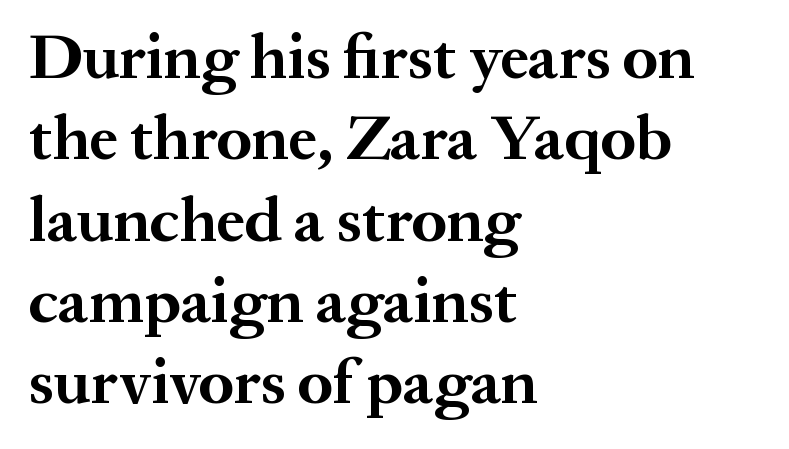
The image shows 64 px bold serif type, upright; set left-aligned, normal line spacing (1.27x), normal letter spacing, not underlined; medium stroke contrast and a medium x-height.
